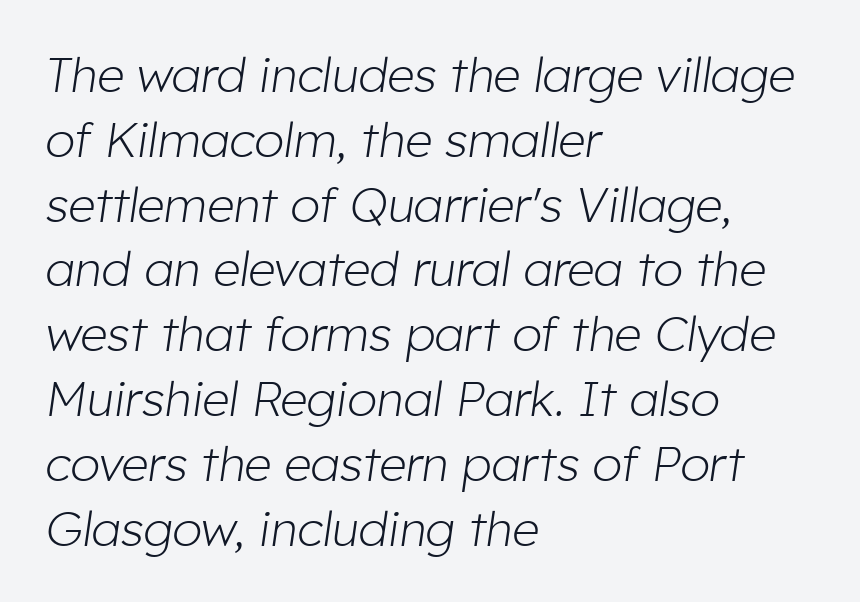
The image shows 48 px light type, italic (leaning right); set left-aligned, normal line spacing (1.35x), normal letter spacing, not underlined; low stroke contrast and a medium x-height.
